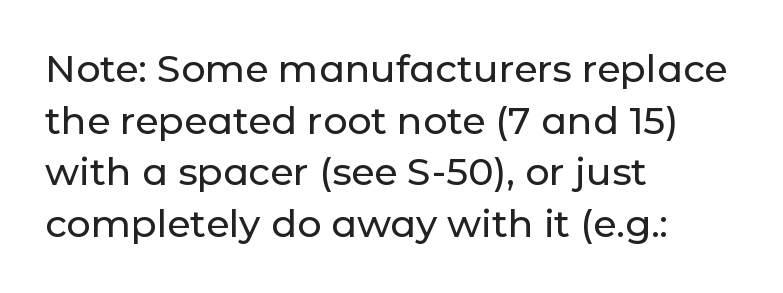
One-word summary of the alignment: left. Tracking value appears to be zero — textbook default spacing. Regular leading. In terms of posture, this sample is upright.
